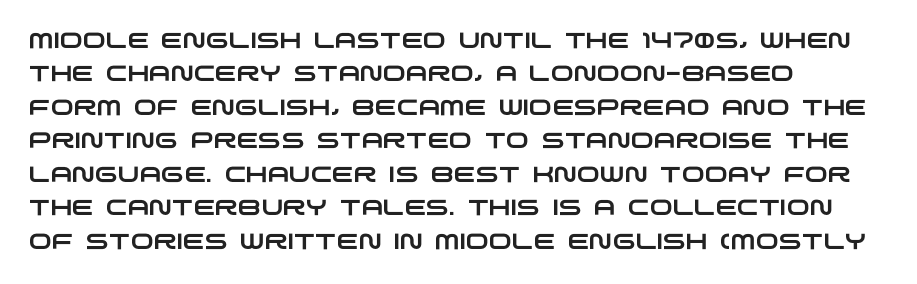
Q: Is the text underlined? A: No.
Q: How is the paragraph aligned? A: Left-aligned.
Q: Is the spacing between letters normal or unusually wide? A: Normal.
Q: Is the spacing between lines tight, normal or loose? A: Normal.
